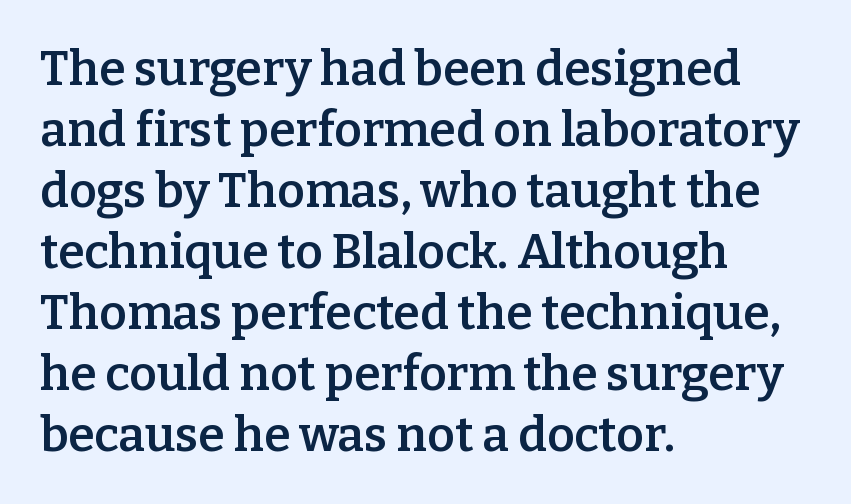
Q: Is the text bold? A: Semi-bold.
Q: Is the text italic (slanted)? A: No, it is upright.
Q: Is the typeface a serif or a sans-serif typeface? A: Serif.
Q: Is the text underlined? A: No.
Q: How is the paragraph aligned? A: Left-aligned.
Q: Is the spacing between letters normal or unusually wide? A: Normal.
Q: Is the spacing between lines tight, normal or loose? A: Normal.
Q: Width (condensed, normal, or wide)? A: Normal.
Q: Stroke contrast? A: Low.
Q: x-height? A: Medium.
Q: Monospaced? A: No.
